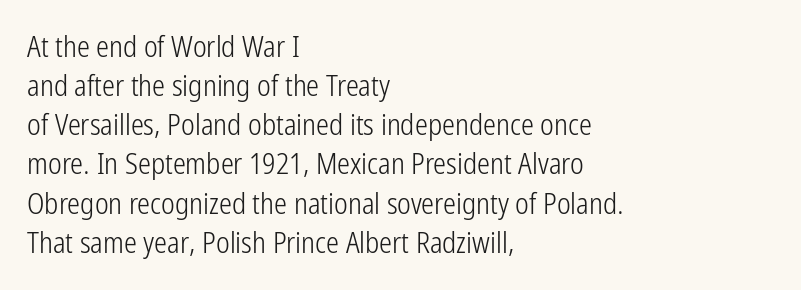
Style check: upright. Vertical stems look standard width or narrower in stroke. Descender tails drop into unmarked territory. This sample uses plain, unmodified letter spacing. The leading is moderate, giving the passage an even texture.
